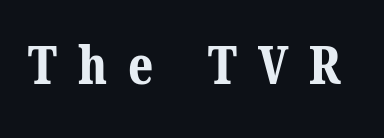
The image shows 52 px bold serif type; set unusually wide letter spacing (+0.4 em), not underlined; medium stroke contrast and a medium x-height.
